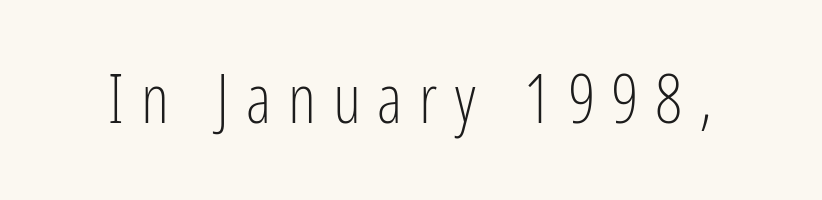
{"serif": "no", "italic": "no", "bold": "no", "weight": "light", "width": "condensed", "stroke_contrast": "low", "x_height": "medium", "monospaced": "no", "underline": "no", "letter_spacing": "wide", "letter_spacing_em": 0.25, "glyph_px": 67}
